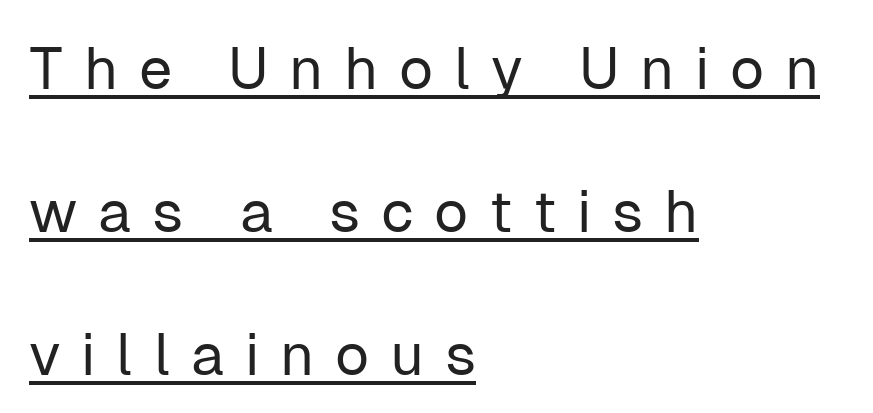
Q: Is the text bold? A: No.
Q: Is the text italic (slanted)? A: No, it is upright.
Q: Is the typeface a serif or a sans-serif typeface? A: Sans-serif.
Q: Is the text underlined? A: Yes.
Q: How is the paragraph aligned? A: Left-aligned.
Q: Is the spacing between letters normal or unusually wide? A: Unusually wide.
Q: Is the spacing between lines tight, normal or loose? A: Loose.
Q: Width (condensed, normal, or wide)? A: Normal.
Q: Stroke contrast? A: Low.
Q: x-height? A: Medium.
Q: Monospaced? A: No.
